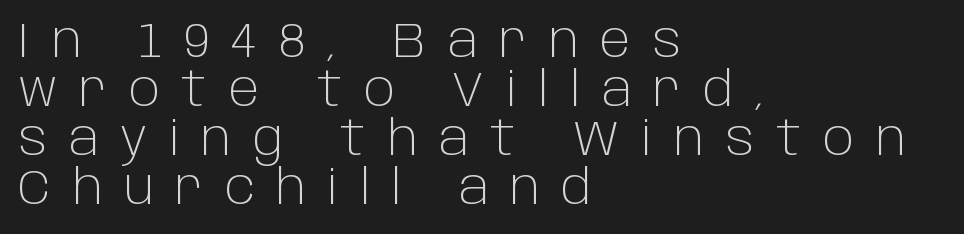
{"serif": "no", "italic": "no", "bold": "no", "weight": "light", "width": "normal", "stroke_contrast": "low", "x_height": "large", "monospaced": "no", "underline": "no", "align": "left", "line_spacing": "tight", "line_spacing_ratio": 1.02, "letter_spacing": "wide", "letter_spacing_em": 0.45, "glyph_px": 48}
